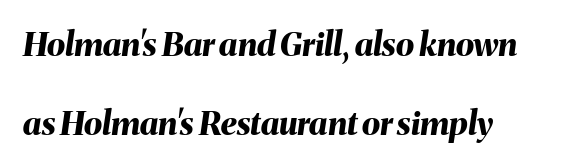
The image shows 33 px bold type, italic (leaning right); set left-aligned, loose line spacing (2.38x), normal letter spacing, not underlined; medium stroke contrast and a medium x-height.
